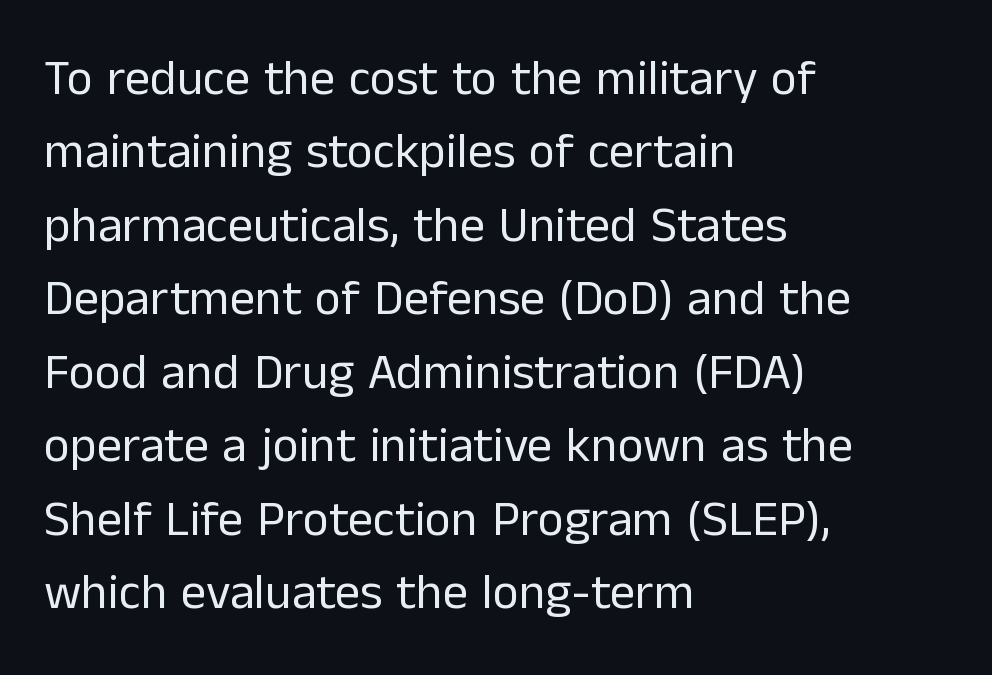
The image shows 50 px regular-weight sans-serif type, upright; set left-aligned, normal line spacing (1.47x), normal letter spacing, not underlined; low stroke contrast and a medium x-height.
